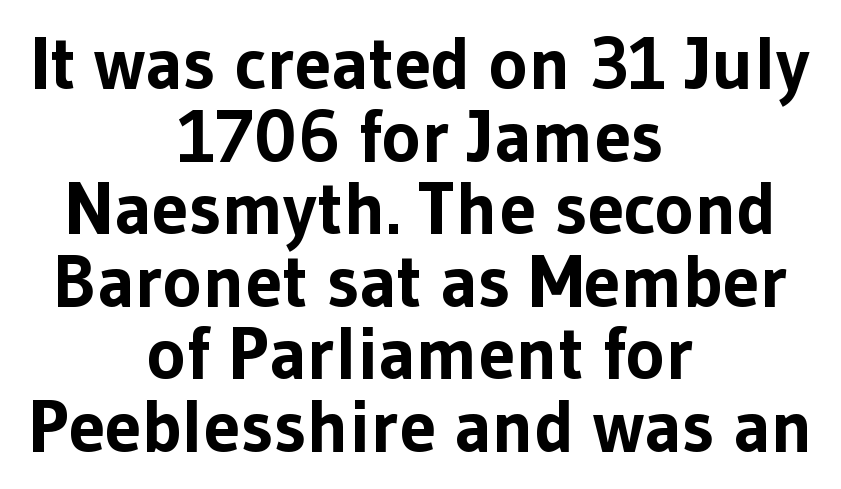
The passage is arranged like a title page — every line centered. Typesetter's note: full bold, strokes at maximum text heaviness. Compared with typical paragraphs, the rows here are closer together. The space directly below the letters is spotless. Looks like regular typesetting: each glyph gets only the width it needs. When letters stand straight like this, we call the style roman or upright.
